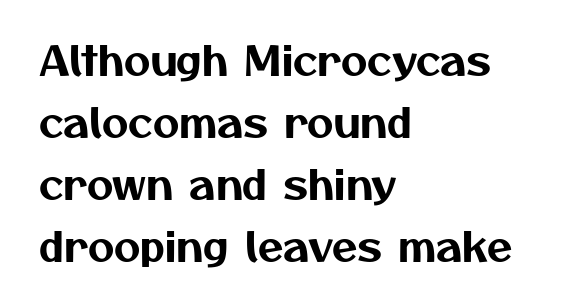
{"serif": "no", "width": "normal", "stroke_contrast": "medium", "x_height": "medium", "monospaced": "no", "underline": "no", "align": "left", "line_spacing": "normal", "line_spacing_ratio": 1.51, "letter_spacing": "normal", "letter_spacing_em": 0.0, "glyph_px": 41}
